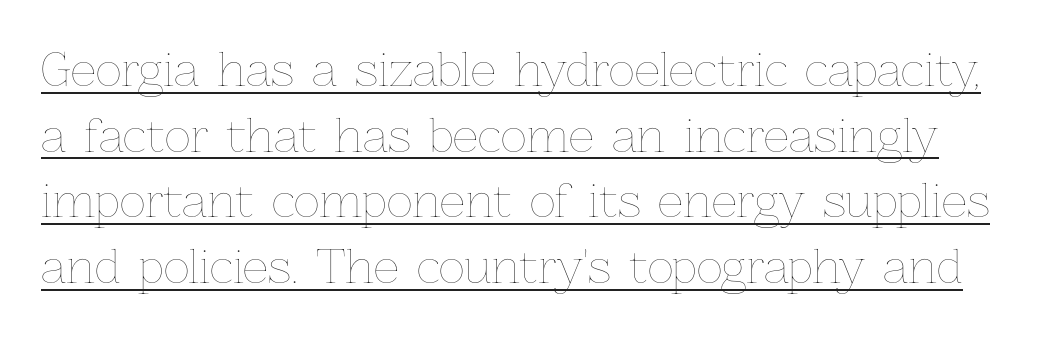
Normally led — the rows are evenly, conventionally spaced. Compared with undecorated copy, this sample adds a rule below the words. Stem width sits at or under what a default text font uses. Look at the tracking — it's just the regular setting, nothing added. The face used here is proportionally spaced, like ordinary book or web type. Tall strokes in this sample are plumb rather than angled.
